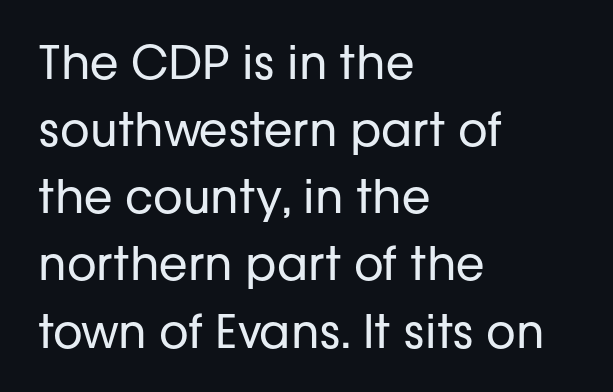
Q: Is the text bold? A: No.
Q: Is the text italic (slanted)? A: No, it is upright.
Q: Is the typeface a serif or a sans-serif typeface? A: Sans-serif.
Q: Is the text underlined? A: No.
Q: How is the paragraph aligned? A: Left-aligned.
Q: Is the spacing between letters normal or unusually wide? A: Normal.
Q: Is the spacing between lines tight, normal or loose? A: Normal.
Q: Width (condensed, normal, or wide)? A: Normal.
Q: Stroke contrast? A: Low.
Q: x-height? A: Medium.
Q: Monospaced? A: No.
